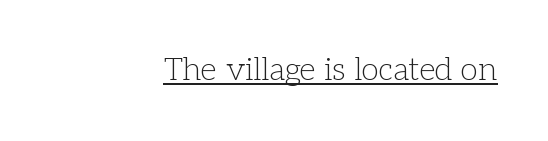
Q: Is the text bold? A: No.
Q: Is the text italic (slanted)? A: No, it is upright.
Q: Is the typeface a serif or a sans-serif typeface? A: Serif.
Q: Is the text underlined? A: Yes.
Q: How is the paragraph aligned? A: Right-aligned.
Q: Is the spacing between letters normal or unusually wide? A: Normal.
Q: Width (condensed, normal, or wide)? A: Normal.
Q: Stroke contrast? A: Low.
Q: x-height? A: Medium.
Q: Monospaced? A: No.
